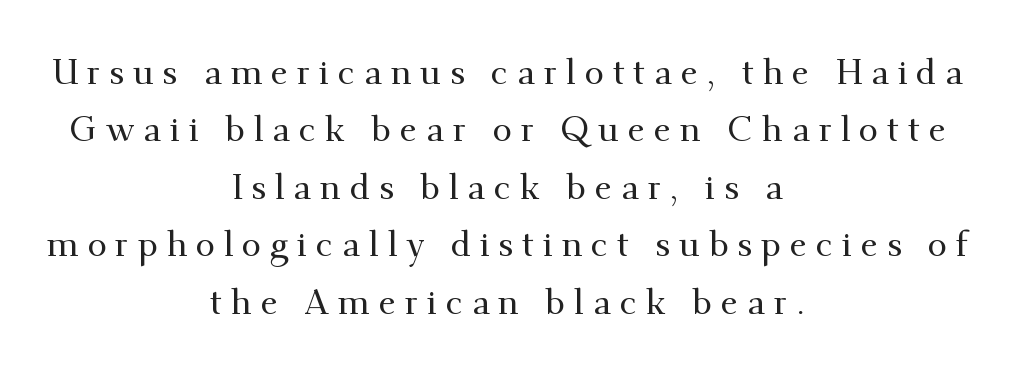
Q: Is the text italic (slanted)? A: No, it is upright.
Q: Is the typeface a serif or a sans-serif typeface? A: Serif.
Q: Is the text underlined? A: No.
Q: How is the paragraph aligned? A: Centered.
Q: Is the spacing between letters normal or unusually wide? A: Unusually wide.
Q: Is the spacing between lines tight, normal or loose? A: Normal.
Q: Width (condensed, normal, or wide)? A: Normal.
Q: Stroke contrast? A: Medium.
Q: x-height? A: Small.
Q: Monospaced? A: No.
